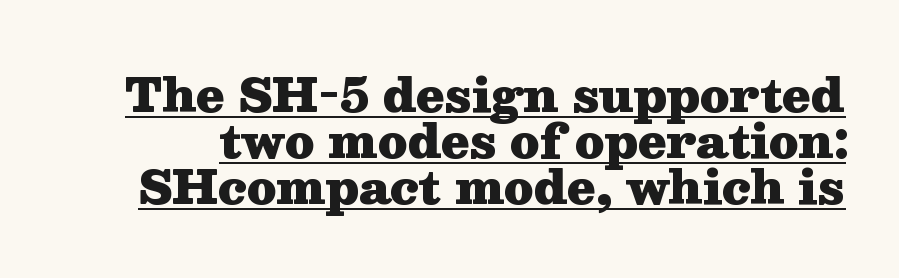
To sum up the face: it has serifs. Look at the stroke-to-counter ratio: heavy, a bold. Underlined type. You could call the tracking neutral — neither tight nor loose. Do the characters align in a grid? No, the font is proportional. Every stem runs plumb, perpendicular to the baseline.
